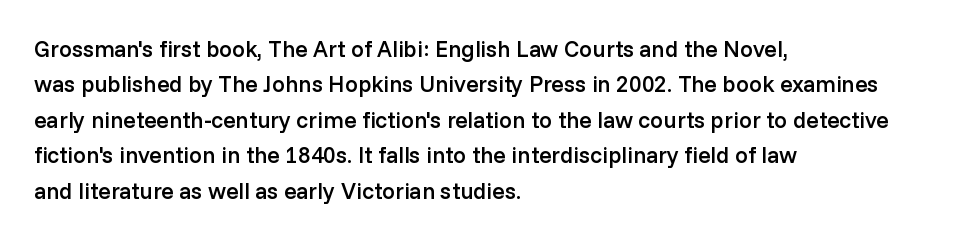
A bit beefed up — I'd call it semibold rather than bold. Upright lettering throughout. Students, observe: this is what conventionally led text looks like. The typesetter chose a ragged-right arrangement here. The rendering keeps characters at their native spacing. Only glyphs here, with clear space below each row.
